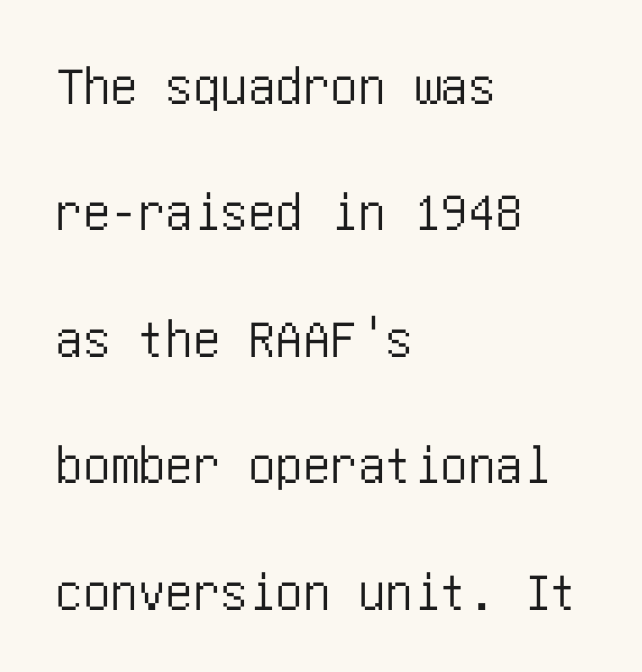
The image shows 55 px condensed sans-serif type, upright; set left-aligned, loose line spacing (2.3x), normal letter spacing, not underlined; low stroke contrast and a large x-height.
